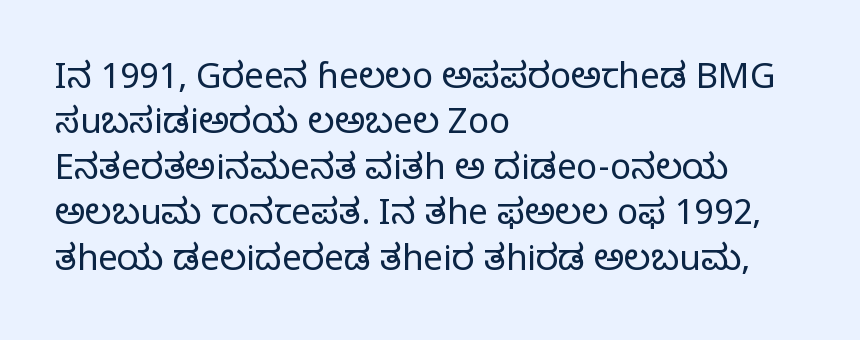
The image shows 35 px regular-weight serif type, upright; set left-aligned, normal line spacing (1.3x), normal letter spacing, not underlined; low stroke contrast and a large x-height.
